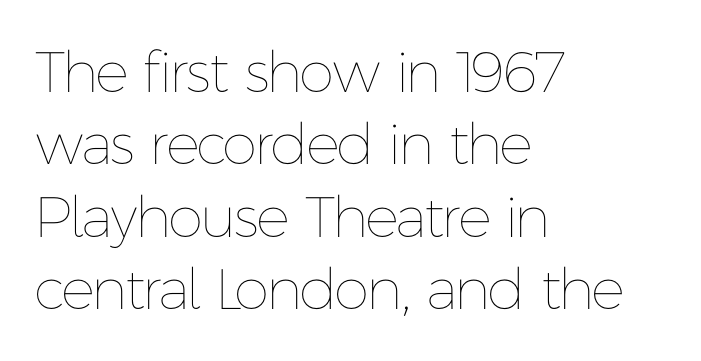
The rendering uses a moderate line-height, typical for paragraphs. You could call the tracking neutral — neither tight nor loose. The specimen omits any rule beneath the text block's lines. Here the designer chose a conventional face with non-uniform glyph widths.
